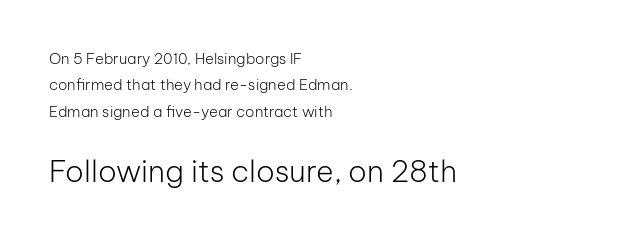
The strokes are not fattened; the text isn't bold. All the whitespace from short lines collects on the right. Nope, no serifs anywhere on these letters. These two chunks differ in scale, with the bottom chunk taking the larger measure.
